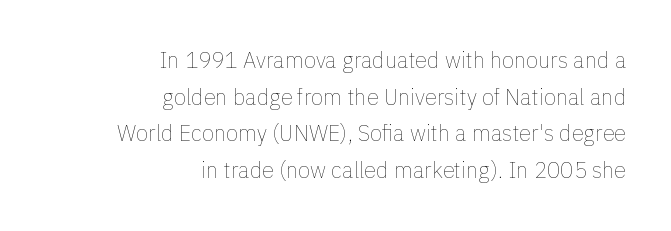
The image shows 22 px text type, upright; set right-aligned, normal line spacing (1.67x), normal letter spacing, not underlined.
